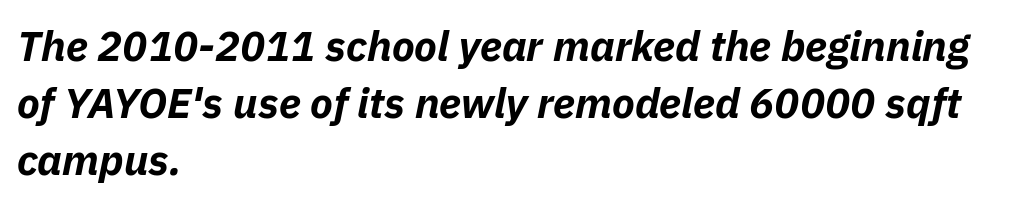
Q: Is the text bold? A: Yes.
Q: Is the text italic (slanted)? A: Yes, it leans right by about 11 degrees.
Q: Is the text underlined? A: No.
Q: How is the paragraph aligned? A: Left-aligned.
Q: Is the spacing between letters normal or unusually wide? A: Normal.
Q: Is the spacing between lines tight, normal or loose? A: Normal.
Q: Width (condensed, normal, or wide)? A: Normal.
Q: Stroke contrast? A: Low.
Q: x-height? A: Medium.
Q: Monospaced? A: No.
